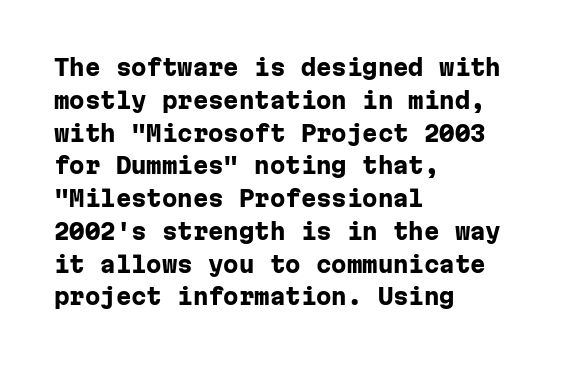
The image shows 22 px bold type, upright; set left-aligned, normal line spacing (1.49x), normal letter spacing, not underlined.
